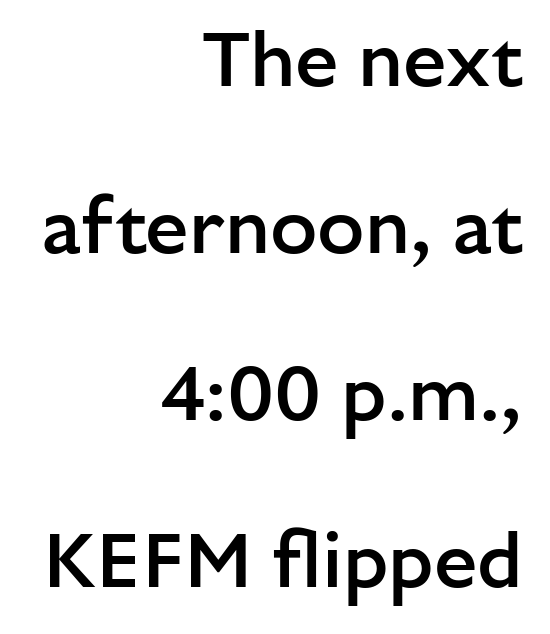
Posture: upright roman. Between one letter and the next there's only the usual sliver of space. If you drew a ruler down the right edge, every line would touch it. Decoration check: the copy has no underline. Each letter keeps its own natural width here, so spacing adapts to shape. One glance says open: line gaps are wider than usual.
